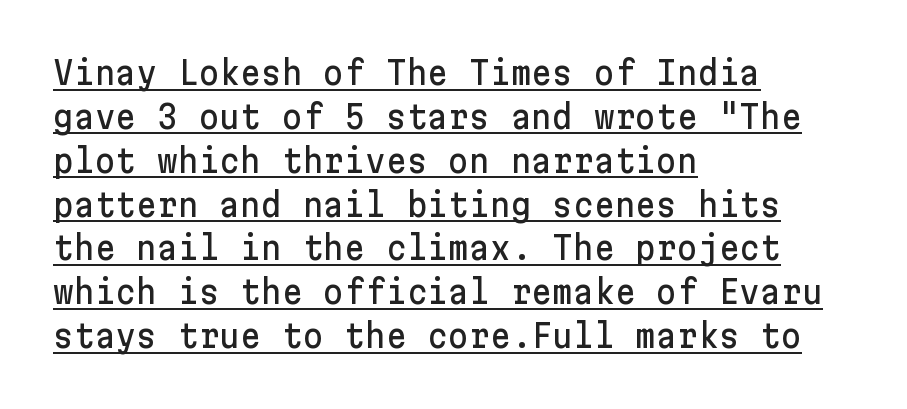
Q: Is the text italic (slanted)? A: No, it is upright.
Q: Is the typeface a serif or a sans-serif typeface? A: Sans-serif.
Q: Is the text underlined? A: Yes.
Q: How is the paragraph aligned? A: Left-aligned.
Q: Is the spacing between letters normal or unusually wide? A: Normal.
Q: Is the spacing between lines tight, normal or loose? A: Normal.
Q: Width (condensed, normal, or wide)? A: Normal.
Q: Stroke contrast? A: Low.
Q: x-height? A: Medium.
